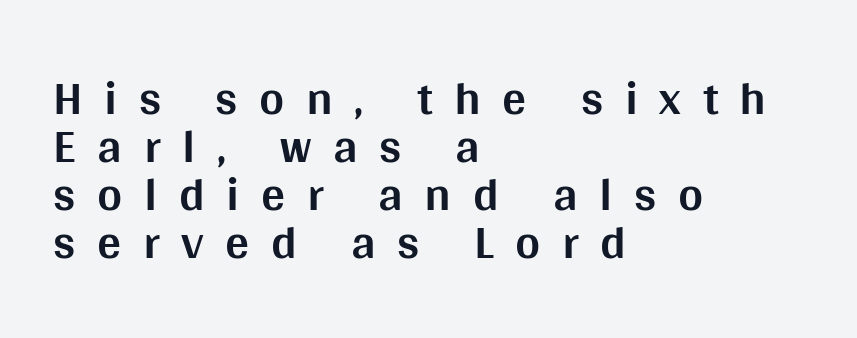
The image shows 48 px bold sans-serif type, upright; set left-aligned, tight line spacing (1.0x), unusually wide letter spacing (+0.45 em), not underlined; medium stroke contrast and a large x-height.
